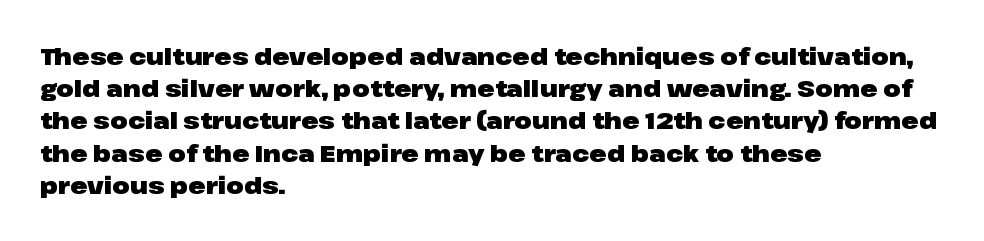
Q: Is the text bold? A: Yes.
Q: Is the text italic (slanted)? A: No, it is upright.
Q: Is the text underlined? A: No.
Q: How is the paragraph aligned? A: Left-aligned.
Q: Is the spacing between letters normal or unusually wide? A: Normal.
Q: Is the spacing between lines tight, normal or loose? A: Normal.
